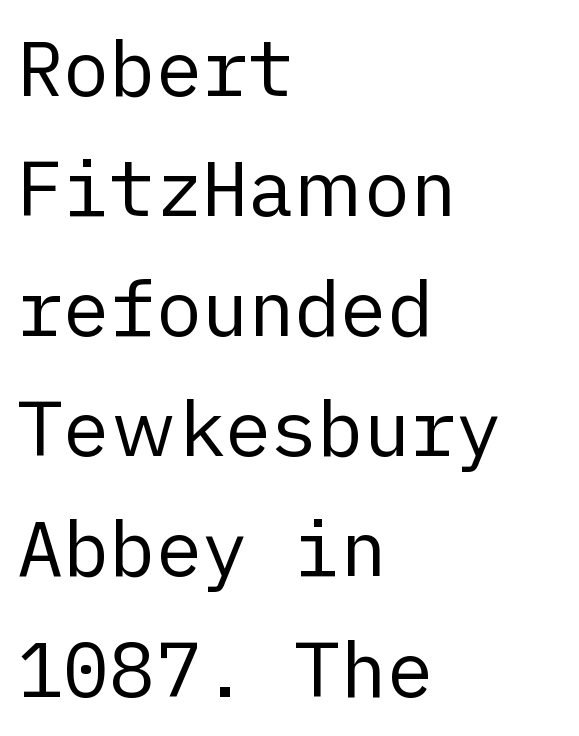
{"serif": "no", "italic": "no", "bold": "no", "weight": "regular", "width": "normal", "stroke_contrast": "low", "x_height": "medium", "underline": "no", "align": "left", "line_spacing": "normal", "line_spacing_ratio": 1.56, "letter_spacing": "normal", "letter_spacing_em": 0.0, "glyph_px": 77}
